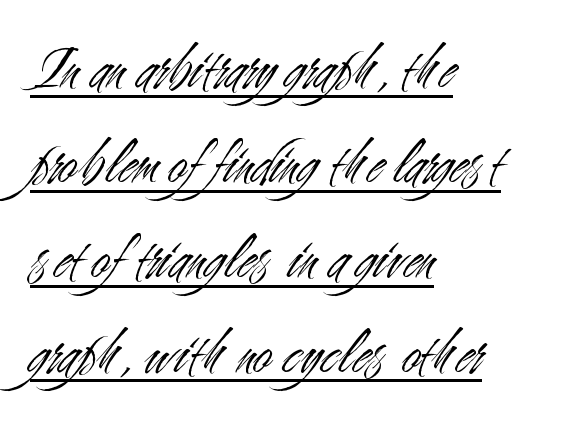
The rendering keeps characters at their native spacing. The rendering uses a moderate line-height, typical for paragraphs. Vertical stems look standard width or narrower in stroke. Type style note: lacks serifs. Compared with a centered layout, this one pins lines to the left instead.
